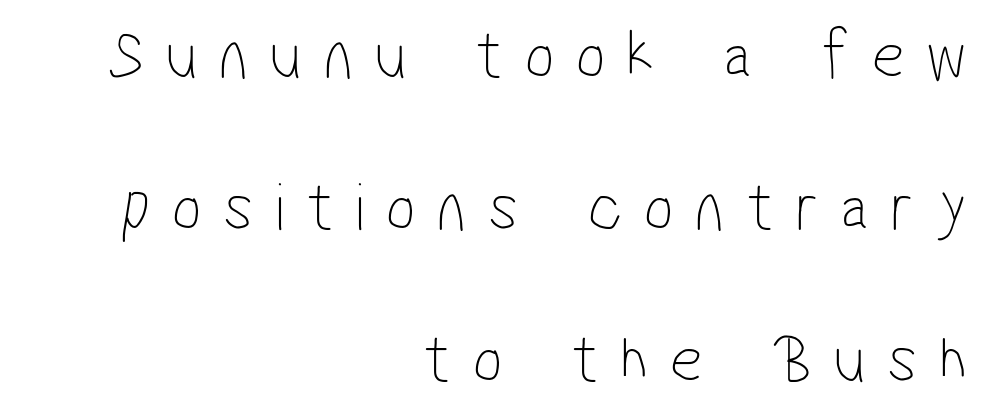
Q: Is the text bold? A: No.
Q: Is the typeface a serif or a sans-serif typeface? A: Sans-serif.
Q: Is the text underlined? A: No.
Q: How is the paragraph aligned? A: Right-aligned.
Q: Is the spacing between letters normal or unusually wide? A: Unusually wide.
Q: Is the spacing between lines tight, normal or loose? A: Loose.
Q: Width (condensed, normal, or wide)? A: Condensed.
Q: Stroke contrast? A: Low.
Q: x-height? A: Medium.
Q: Monospaced? A: No.
